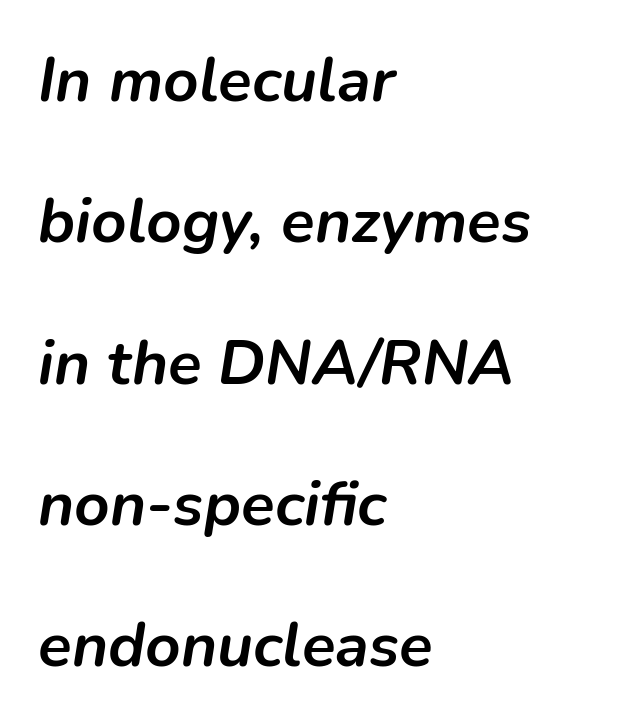
The passage shown is not underscored anywhere. Summary of vertical rhythm: relaxed, with wide interline spacing. The face used here is proportionally spaced, like ordinary book or web type. Glyph-to-glyph distance matches everyday printed text. Style check: oblique.
